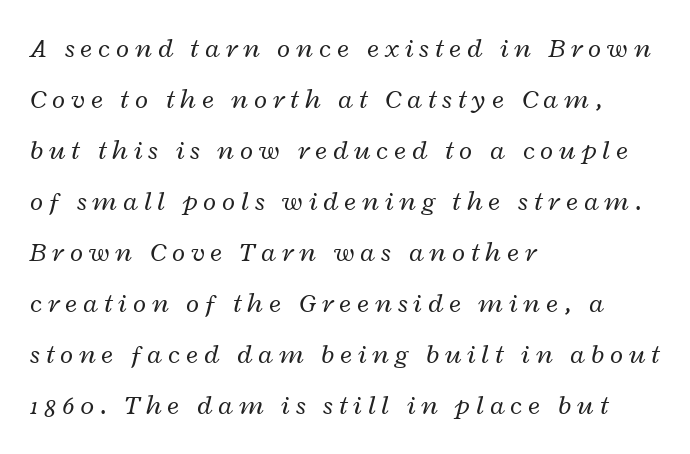
The image shows 27 px text type, italic (leaning right); set left-aligned, line spacing 1.89x, unusually wide letter spacing (+0.22 em), not underlined.
